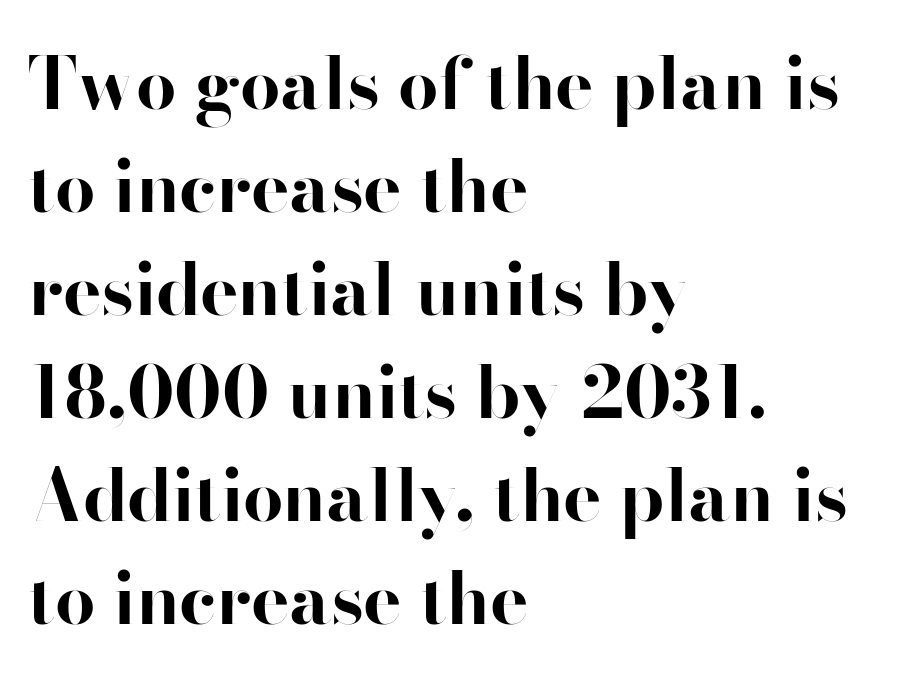
The image shows 72 px bold sans-serif type, upright; set left-aligned, normal line spacing (1.43x), normal letter spacing, not underlined; high stroke contrast and a small x-height.
